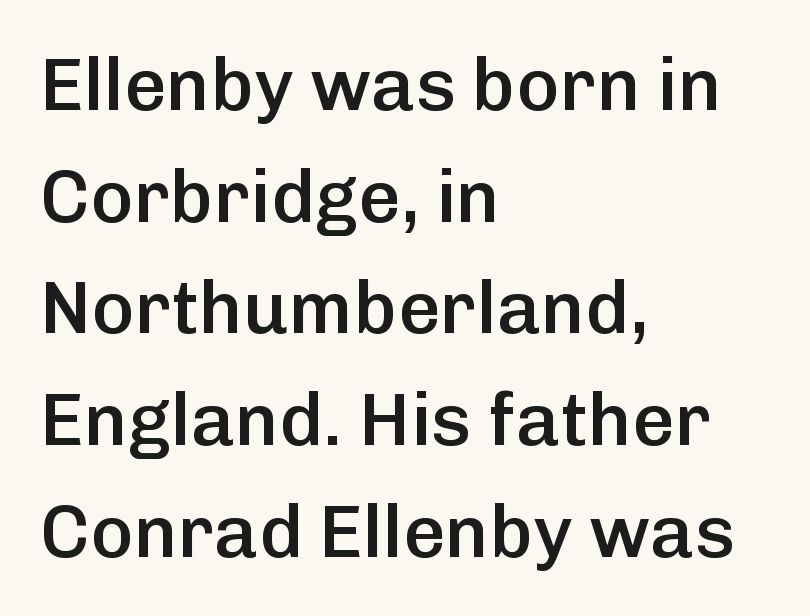
Q: Is the text bold? A: Semi-bold.
Q: Is the text italic (slanted)? A: No, it is upright.
Q: Is the typeface a serif or a sans-serif typeface? A: Sans-serif.
Q: Is the text underlined? A: No.
Q: How is the paragraph aligned? A: Left-aligned.
Q: Is the spacing between letters normal or unusually wide? A: Normal.
Q: Is the spacing between lines tight, normal or loose? A: Normal.
Q: Width (condensed, normal, or wide)? A: Normal.
Q: Stroke contrast? A: Low.
Q: x-height? A: Medium.
Q: Monospaced? A: No.
